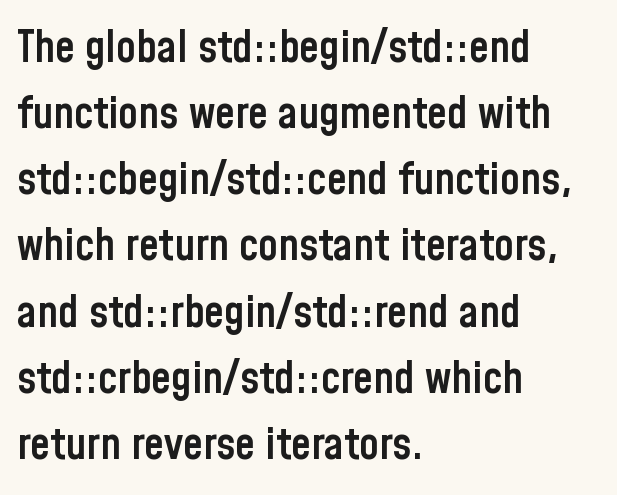
The image shows 45 px semibold, condensed sans-serif type, upright; set left-aligned, normal line spacing (1.47x), normal letter spacing, not underlined; low stroke contrast and a medium x-height.
